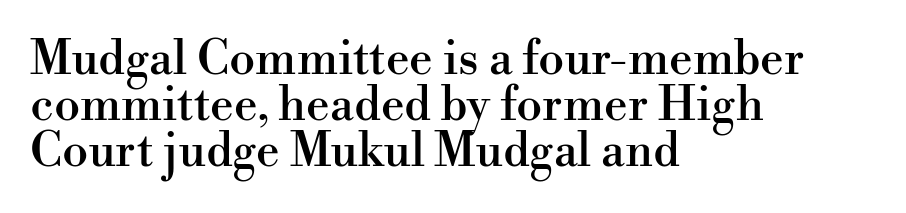
The string is rendered with underlining switched off. Spacing verdict: proportional, widths tailored to each character. Short note: letters normally spaced. This is roman type, the default non-slanted kind.
